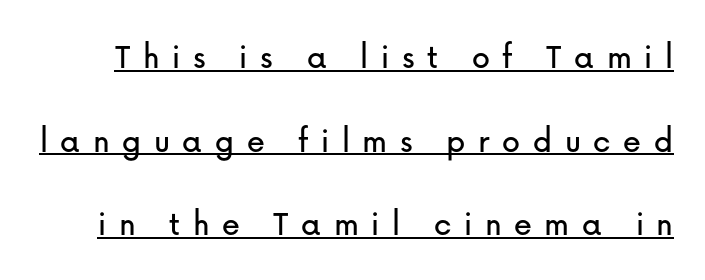
The image shows 36 px sans-serif type, upright; set loose line spacing (2.32x), unusually wide letter spacing (+0.35 em), underlined; low stroke contrast and a medium x-height.
